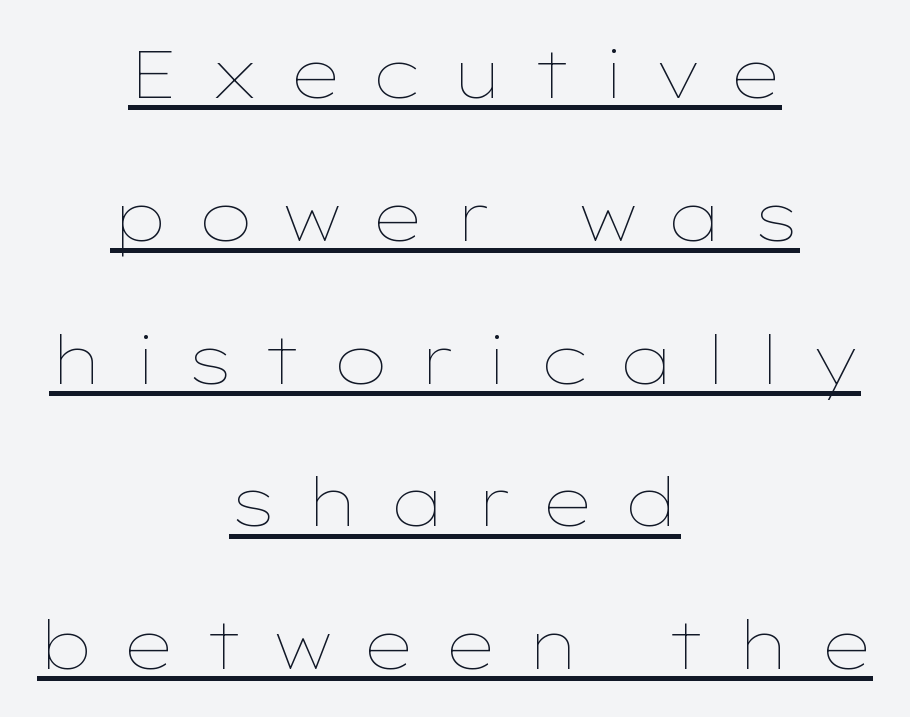
Q: Is the text bold? A: No.
Q: Is the text italic (slanted)? A: No, it is upright.
Q: Is the text underlined? A: Yes.
Q: How is the paragraph aligned? A: Centered.
Q: Is the spacing between letters normal or unusually wide? A: Unusually wide.
Q: Is the spacing between lines tight, normal or loose? A: Loose.
Q: Width (condensed, normal, or wide)? A: Wide.
Q: Stroke contrast? A: Low.
Q: x-height? A: Medium.
Q: Monospaced? A: No.
